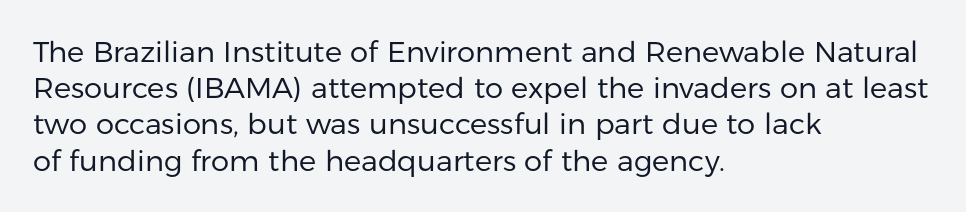
The image shows 29 px regular-weight sans-serif type, upright; set left-aligned, normal line spacing (1.25x), normal letter spacing, not underlined; low stroke contrast and a medium x-height.
